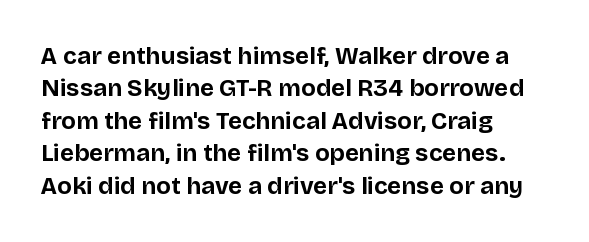
Q: Is the text bold? A: Yes.
Q: Is the text italic (slanted)? A: No, it is upright.
Q: Is the text underlined? A: No.
Q: How is the paragraph aligned? A: Left-aligned.
Q: Is the spacing between letters normal or unusually wide? A: Normal.
Q: Is the spacing between lines tight, normal or loose? A: Normal.
